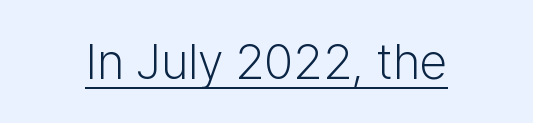
The image shows 50 px light sans-serif type, upright; set normal letter spacing, underlined; low stroke contrast and a medium x-height.
